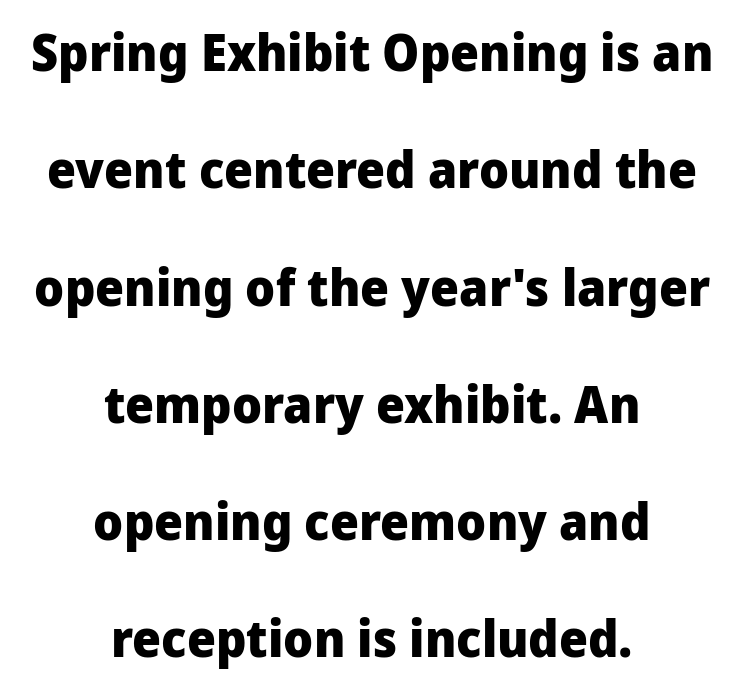
Q: Is the text bold? A: Yes.
Q: Is the text italic (slanted)? A: No, it is upright.
Q: Is the typeface a serif or a sans-serif typeface? A: Sans-serif.
Q: Is the text underlined? A: No.
Q: How is the paragraph aligned? A: Centered.
Q: Is the spacing between letters normal or unusually wide? A: Normal.
Q: Is the spacing between lines tight, normal or loose? A: Loose.
Q: Width (condensed, normal, or wide)? A: Normal.
Q: Stroke contrast? A: Low.
Q: x-height? A: Medium.
Q: Monospaced? A: No.
